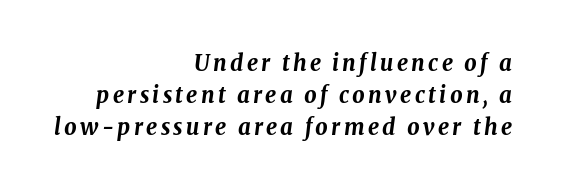
{"italic": "yes", "lean": "right", "slant_degrees": 8, "bold": "yes", "underline": "no", "align": "right", "line_spacing": "normal", "line_spacing_ratio": 1.45, "glyph_px": 22}
